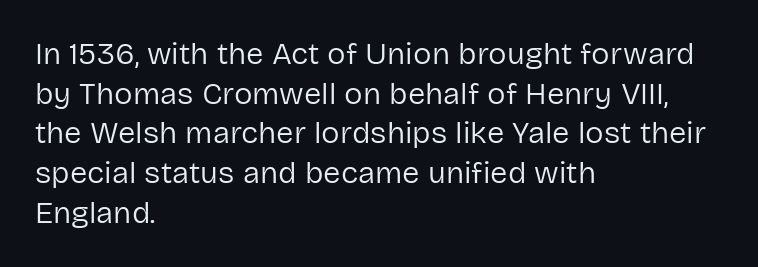
{"serif": "no", "italic": "no", "bold": "no", "weight": "regular", "width": "normal", "stroke_contrast": "low", "x_height": "medium", "monospaced": "no", "underline": "no", "align": "left", "line_spacing": "normal", "line_spacing_ratio": 1.28, "letter_spacing": "normal", "letter_spacing_em": 0.0, "glyph_px": 31}
